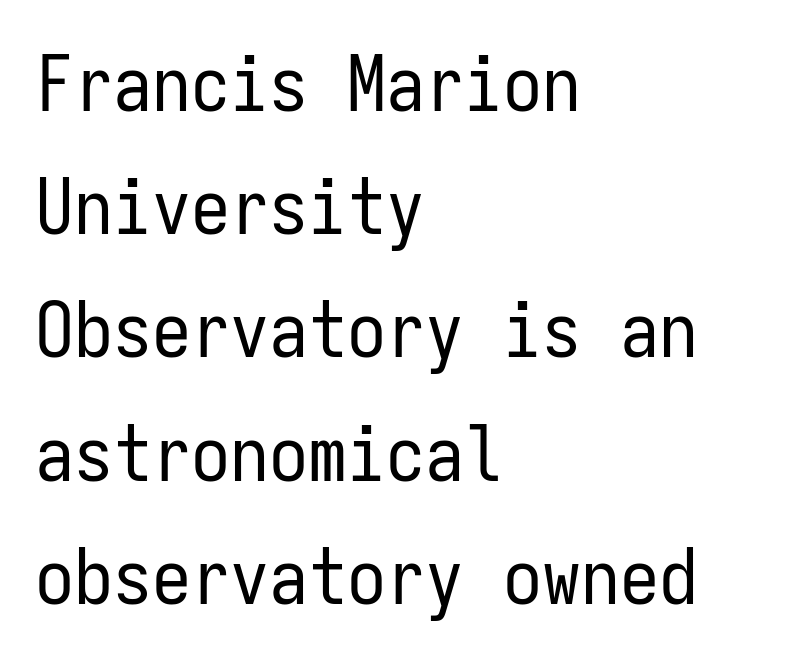
Bare-footed words on every line. A normal amount of white space separates one row of letters from the next. Spacing verdict: monospaced, one width for all characters. Students, note that the glyphs here touch the page at normal intervals.
